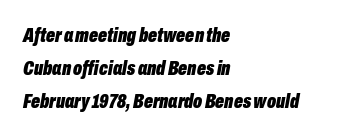
The image shows 21 px bold type, italic (leaning right); set left-aligned, normal line spacing (1.58x), normal letter spacing, not underlined.
